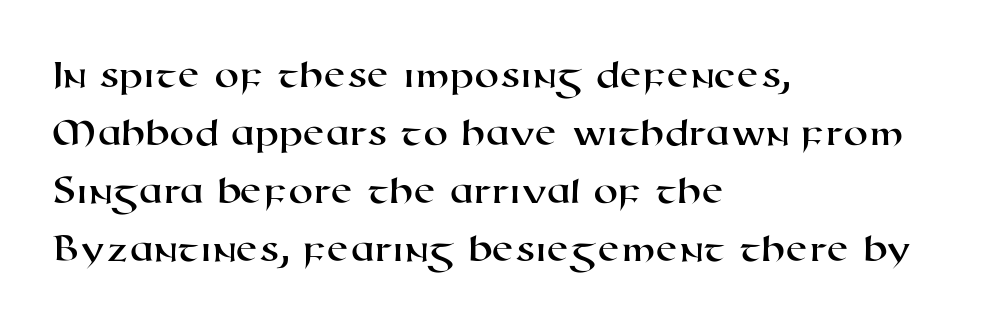
The image shows 40 px wide sans-serif type; set left-aligned, normal line spacing (1.45x), normal letter spacing, not underlined; high stroke contrast and a medium x-height.
